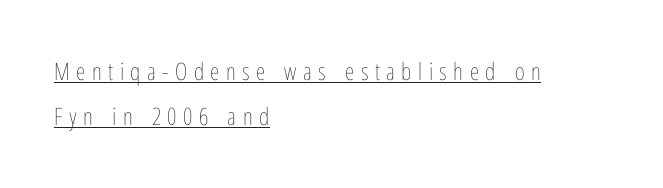
The image shows 24 px text type, upright; set left-aligned, line spacing 1.89x, unusually wide letter spacing (+0.27 em), underlined.
